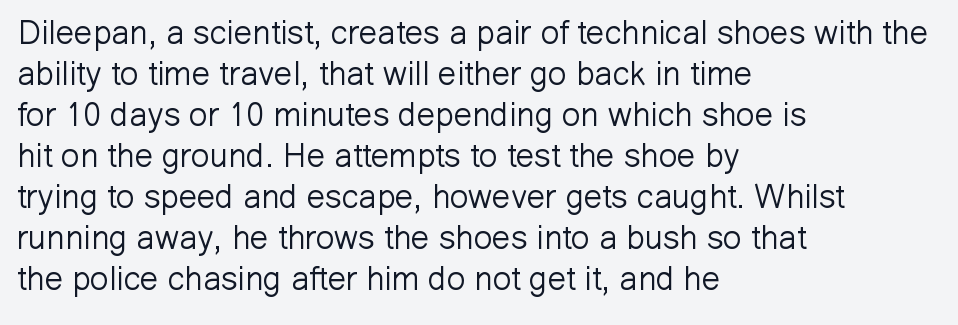
Visually the block forms a straight wall on the left and a jagged coastline on the right. Varying glyph widths throughout — classic text-font behaviour. If you drew a line through each stem, it would be perfectly vertical. These lines keep a tight, regular rhythm from letter to letter.
